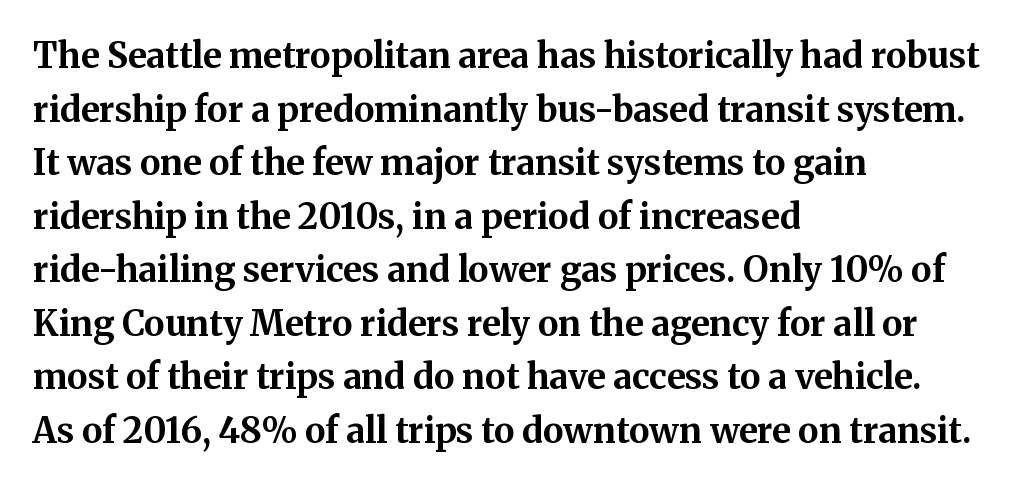
The image shows 35 px bold serif type, upright; set left-aligned, normal line spacing (1.53x), normal letter spacing, not underlined; medium stroke contrast and a medium x-height.
